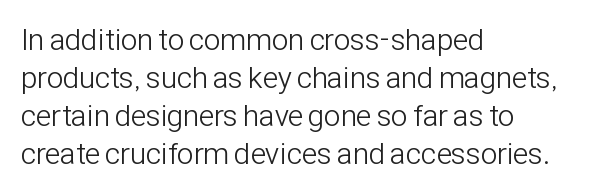
Q: Is the text bold? A: No.
Q: Is the text italic (slanted)? A: No, it is upright.
Q: Is the typeface a serif or a sans-serif typeface? A: Sans-serif.
Q: Is the text underlined? A: No.
Q: How is the paragraph aligned? A: Left-aligned.
Q: Is the spacing between letters normal or unusually wide? A: Normal.
Q: Is the spacing between lines tight, normal or loose? A: Normal.
Q: Width (condensed, normal, or wide)? A: Condensed.
Q: Stroke contrast? A: Low.
Q: x-height? A: Medium.
Q: Monospaced? A: No.
